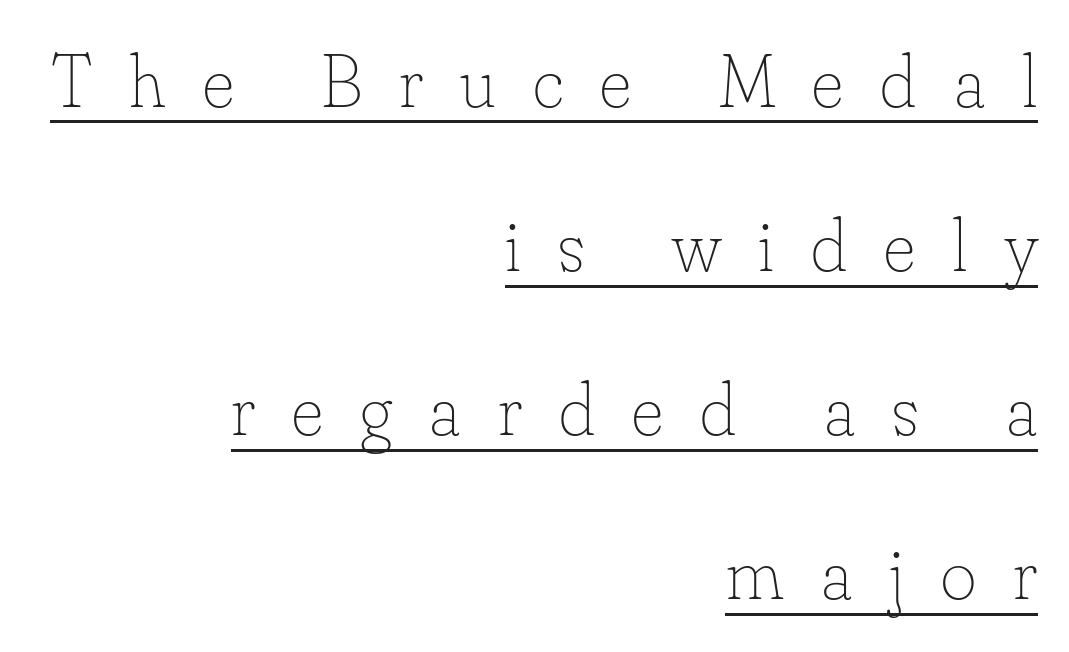
The image shows 76 px thin type, upright; set right-aligned, loose line spacing (2.16x), unusually wide letter spacing (+0.49 em), underlined; low stroke contrast and a small x-height.
